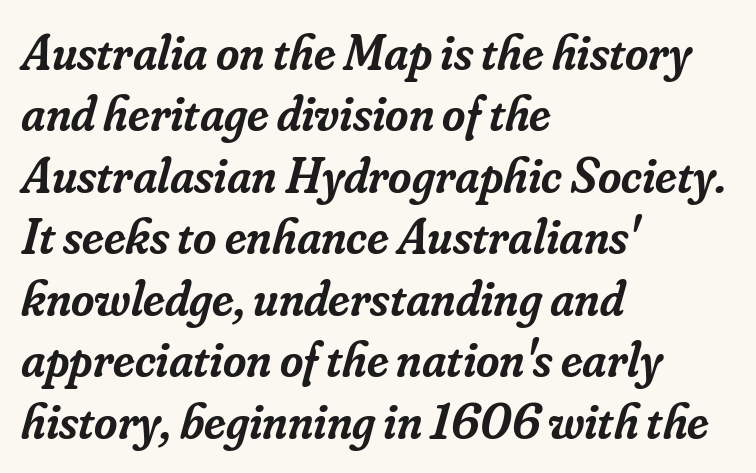
Set as a demibold, roughly 600 on the weight scale. These lines were composed using italics. Observe the ordinary spacing: letters are neighbours, not strangers. Old-style or modern, the face here clearly has serifs. The paragraph has a hard left edge and a soft right edge. Do the characters align in a grid? No, the font is proportional.
